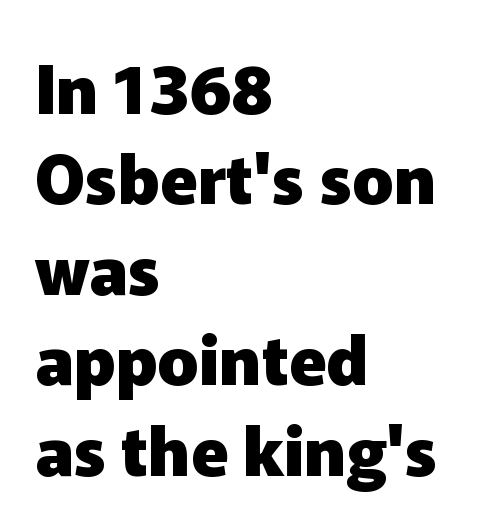
Quick note: interline space is typical. Each word holds together tightly as a unit, with standard inter-letter gaps. Typesetter's note: full bold, strokes at maximum text heaviness. Line beginnings align vertically; line endings do not. Bare-footed words on every line.
